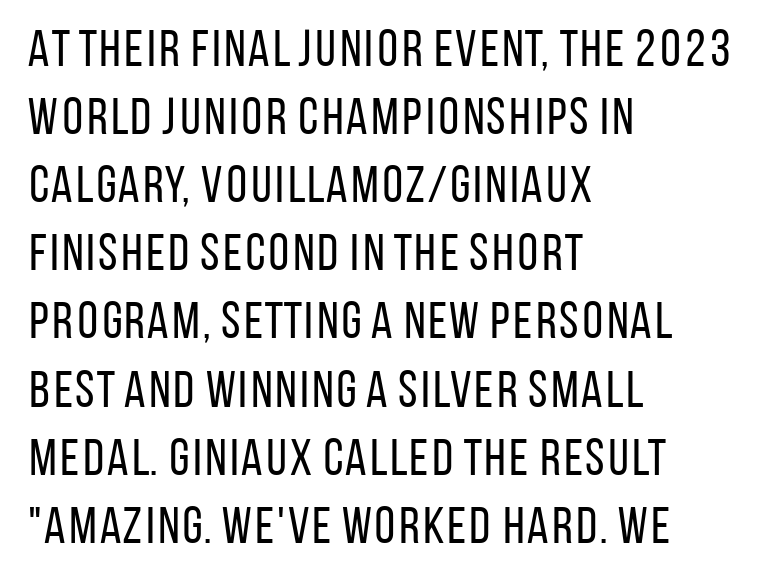
Q: Is the text bold? A: No.
Q: Is the text italic (slanted)? A: No, it is upright.
Q: Is the typeface a serif or a sans-serif typeface? A: Sans-serif.
Q: Is the text underlined? A: No.
Q: How is the paragraph aligned? A: Left-aligned.
Q: Is the spacing between letters normal or unusually wide? A: Normal.
Q: Is the spacing between lines tight, normal or loose? A: Normal.
Q: Width (condensed, normal, or wide)? A: Condensed.
Q: Stroke contrast? A: Low.
Q: x-height? A: Large.
Q: Monospaced? A: No.
